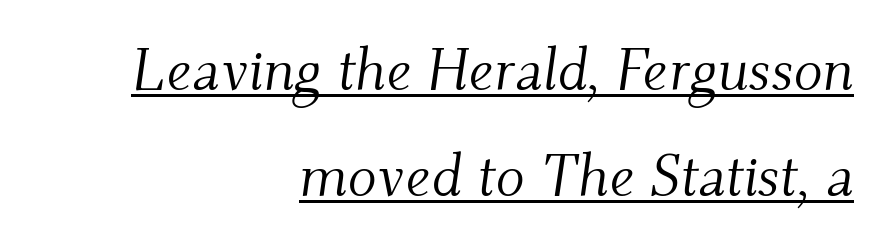
Default kerning and tracking; the words read as compact shapes. The sample's only ornament is a line tracing under the words. Stroke terminals: seriffed. Think standard paragraph weight, or any step lighter than that. Caption: multi-line text, flush right, ragged left. This is oblique type, the kind used for emphasis or titles.
